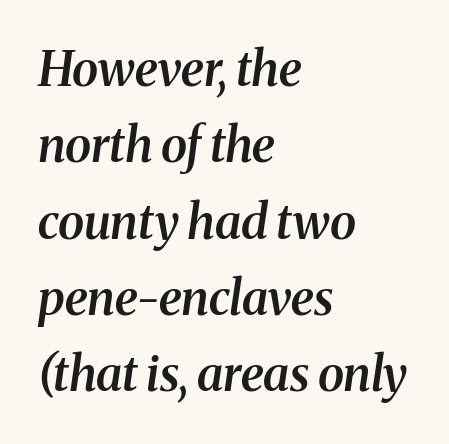
The image shows 48 px semibold serif type, italic (leaning right); set left-aligned, normal line spacing (1.59x), normal letter spacing, not underlined; medium stroke contrast and a medium x-height.
